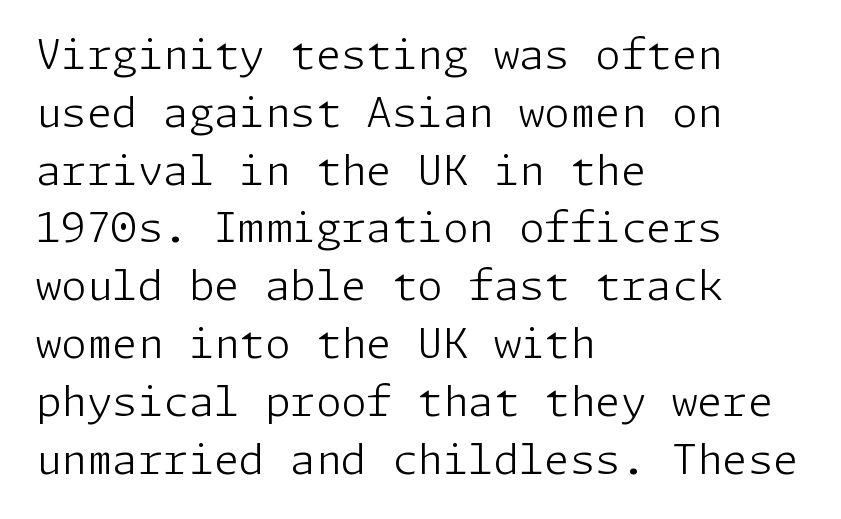
The image shows 41 px light sans-serif type, upright; set left-aligned, normal line spacing (1.41x), normal letter spacing, not underlined; low stroke contrast and a medium x-height.
